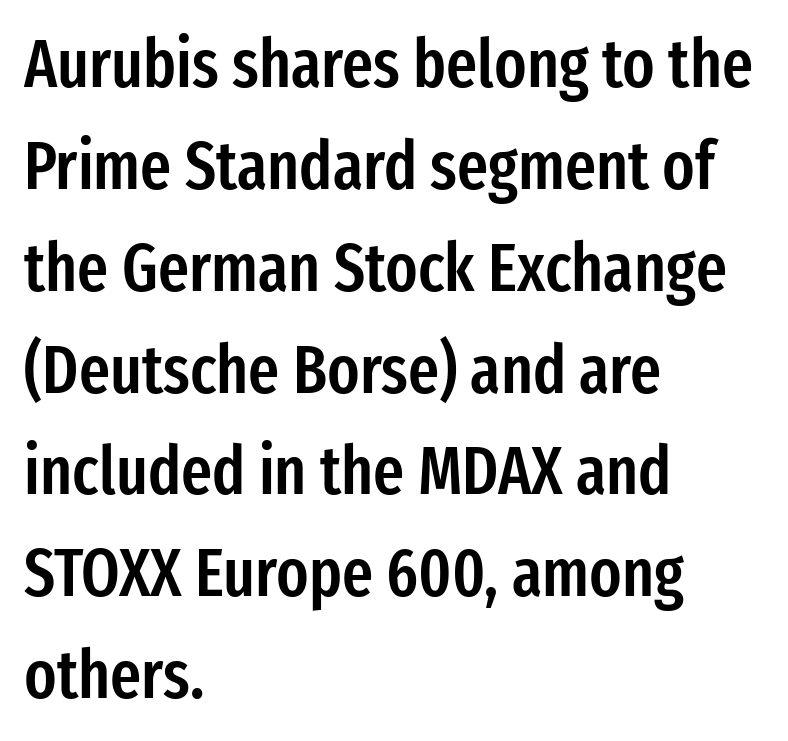
{"serif": "no", "italic": "no", "bold": "semi", "weight": "semibold", "width": "condensed", "stroke_contrast": "low", "x_height": "medium", "monospaced": "no", "underline": "no", "align": "left", "line_spacing": "normal", "line_spacing_ratio": 1.52, "letter_spacing": "normal", "letter_spacing_em": 0.0, "glyph_px": 67}
